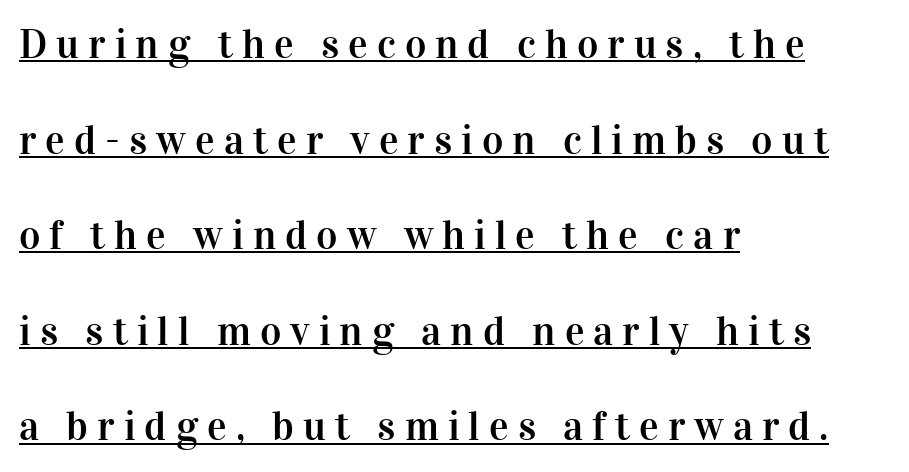
{"serif": "yes", "italic": "no", "width": "normal", "stroke_contrast": "high", "x_height": "medium", "monospaced": "no", "underline": "yes", "align": "left", "line_spacing": "loose", "line_spacing_ratio": 2.33, "letter_spacing": "wide", "letter_spacing_em": 0.22, "glyph_px": 41}
